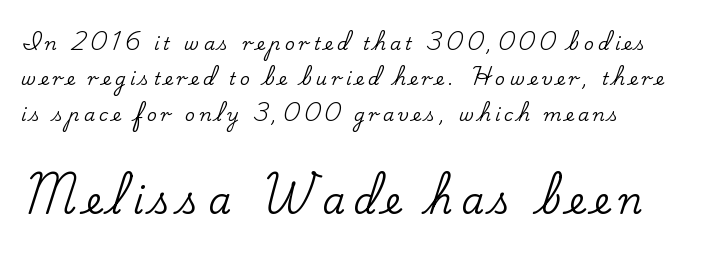
The image shows 36 px serif type; set loose line spacing (1.96x), unusually wide letter spacing (+0.23 em), not underlined; the second (bottom) block is 2.0x larger; low stroke contrast and a small x-height.
